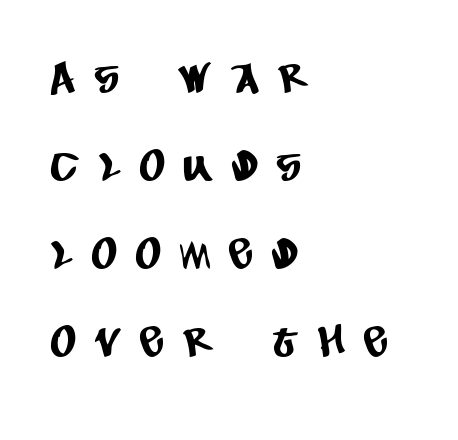
The type is letterspaced generously, with wide tracking. Students, observe: this is what heavily led, spacious text looks like. The font family rendered here belongs to the sans-serif group. Rule under the text: the space is simply empty. Varying glyph widths throughout — classic text-font behaviour. These lines are set flush left with a ragged right edge.
